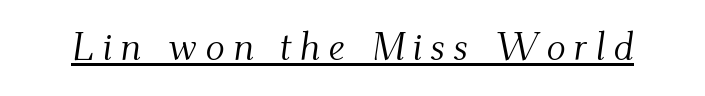
{"serif": "yes", "italic": "yes", "lean": "right", "slant_degrees": 9, "bold": "no", "weight": "light", "width": "normal", "stroke_contrast": "medium", "x_height": "small", "monospaced": "no", "underline": "yes", "letter_spacing": "wide", "letter_spacing_em": 0.2, "glyph_px": 40}
